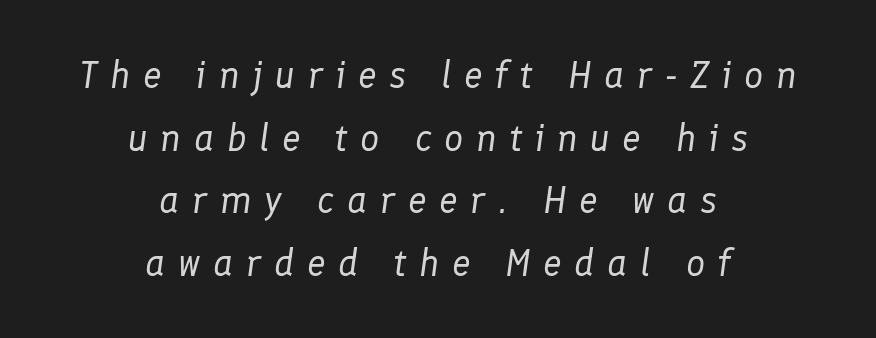
Q: Is the text bold? A: No.
Q: Is the text italic (slanted)? A: Yes, it leans right by about 8 degrees.
Q: Is the text underlined? A: No.
Q: How is the paragraph aligned? A: Centered.
Q: Is the spacing between letters normal or unusually wide? A: Unusually wide.
Q: Is the spacing between lines tight, normal or loose? A: Normal.
Q: Width (condensed, normal, or wide)? A: Normal.
Q: Stroke contrast? A: Low.
Q: x-height? A: Medium.
Q: Monospaced? A: No.
